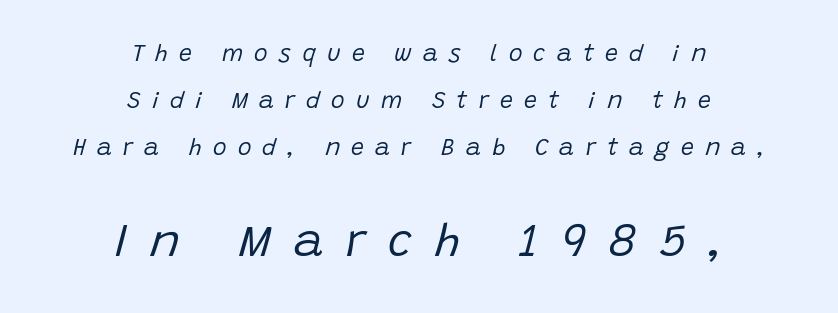
Q: Is the text bold? A: No.
Q: Is the text italic (slanted)? A: Yes, it leans right by about 15 degrees.
Q: Is the text underlined? A: No.
Q: How is the paragraph aligned? A: Centered.
Q: Is the spacing between letters normal or unusually wide? A: Unusually wide.
Q: Is the spacing between lines tight, normal or loose? A: Loose.
Q: Which block of text is set in a larger size, the first (top) or the second (bottom)? A: The second (bottom) one.
Q: Width (condensed, normal, or wide)? A: Normal.
Q: Stroke contrast? A: Low.
Q: x-height? A: Large.
Q: Monospaced? A: No.
